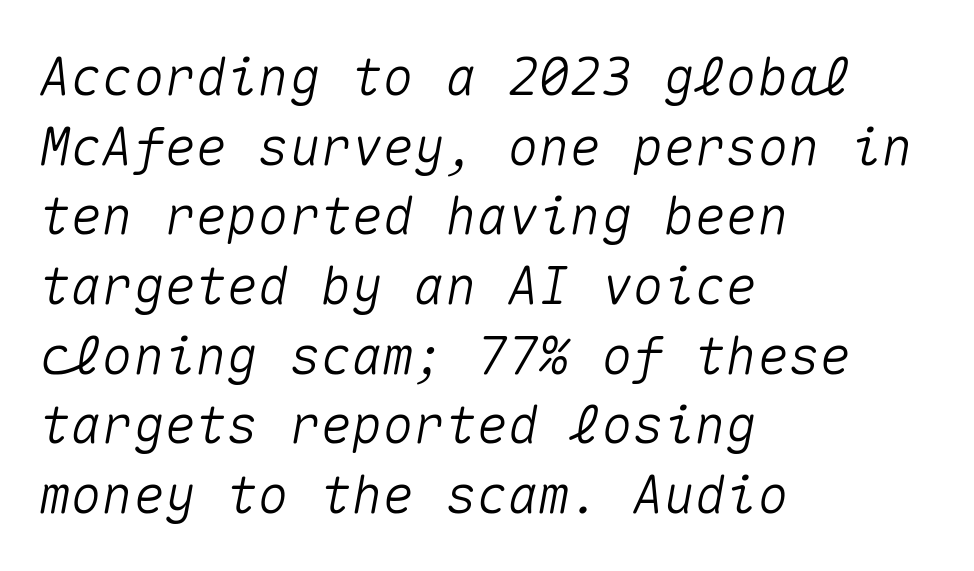
{"italic": "yes", "lean": "right", "slant_degrees": 10, "width": "normal", "stroke_contrast": "medium", "x_height": "medium", "monospaced": "yes", "underline": "no", "align": "left", "line_spacing": "normal", "line_spacing_ratio": 1.34, "letter_spacing": "normal", "letter_spacing_em": 0.0, "glyph_px": 52}
